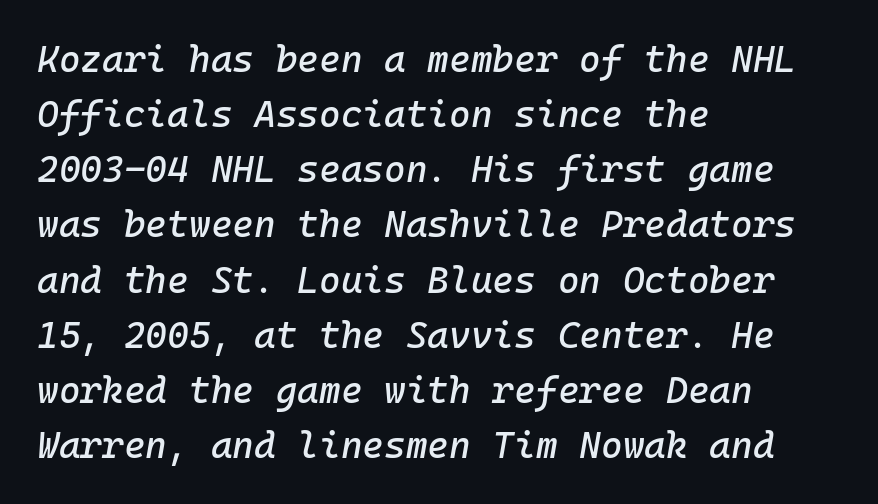
Q: Is the text italic (slanted)? A: Yes, it leans right by about 10 degrees.
Q: Is the text underlined? A: No.
Q: How is the paragraph aligned? A: Left-aligned.
Q: Is the spacing between letters normal or unusually wide? A: Normal.
Q: Is the spacing between lines tight, normal or loose? A: Normal.
Q: Width (condensed, normal, or wide)? A: Normal.
Q: Stroke contrast? A: Low.
Q: x-height? A: Medium.
Q: Monospaced? A: Yes.
